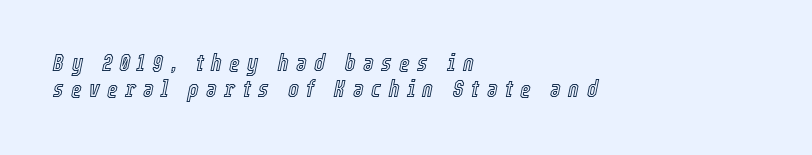
The image shows 23 px text type, italic (leaning right); set left-aligned, tight line spacing (1.12x), unusually wide letter spacing (+0.32 em), not underlined.
